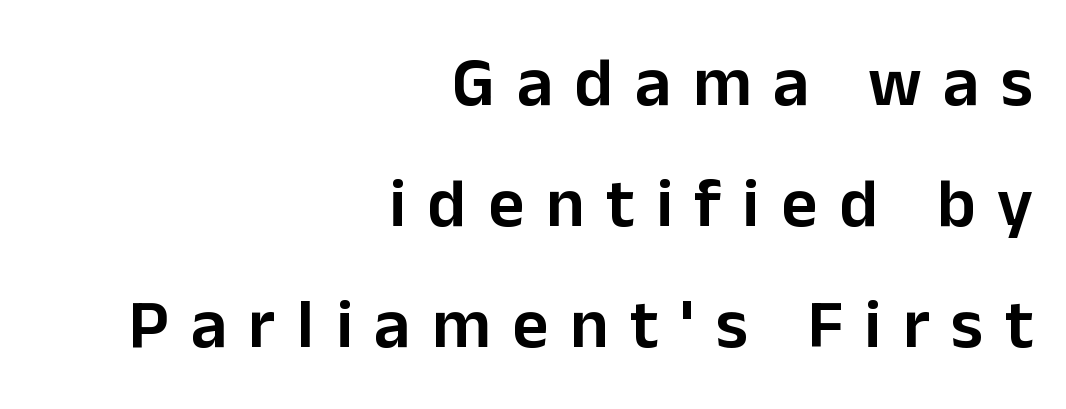
Q: Is the text bold? A: Semi-bold.
Q: Is the text italic (slanted)? A: No, it is upright.
Q: Is the typeface a serif or a sans-serif typeface? A: Sans-serif.
Q: Is the text underlined? A: No.
Q: How is the paragraph aligned? A: Right-aligned.
Q: Is the spacing between letters normal or unusually wide? A: Unusually wide.
Q: Width (condensed, normal, or wide)? A: Normal.
Q: Stroke contrast? A: Low.
Q: x-height? A: Medium.
Q: Monospaced? A: No.
